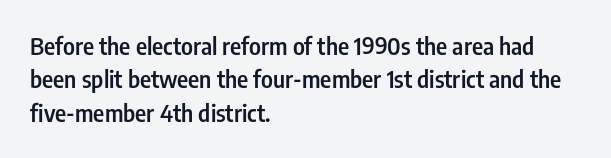
Does the lettering tilt? It doesn't — this is upright. Students, this is semibold: more ink than regular, less than bold. Is the block centered? No — it sits flush against the left margin. The block of text has a typical density, with ordinary space between rows.
